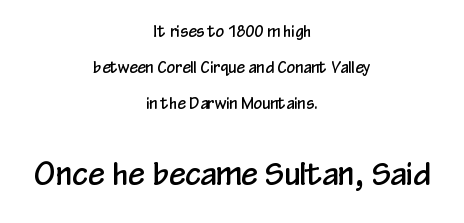
These lines were composed using upright roman letters. The face used here is proportionally spaced, like ordinary book or web type. The passage shown is not underscored anywhere. Grotesque or geometric, the face here clearly has no serifs. The following chunk of copy outweighs the initial chunk in type size. Does extra space separate the letters? No, they use regular spacing.
